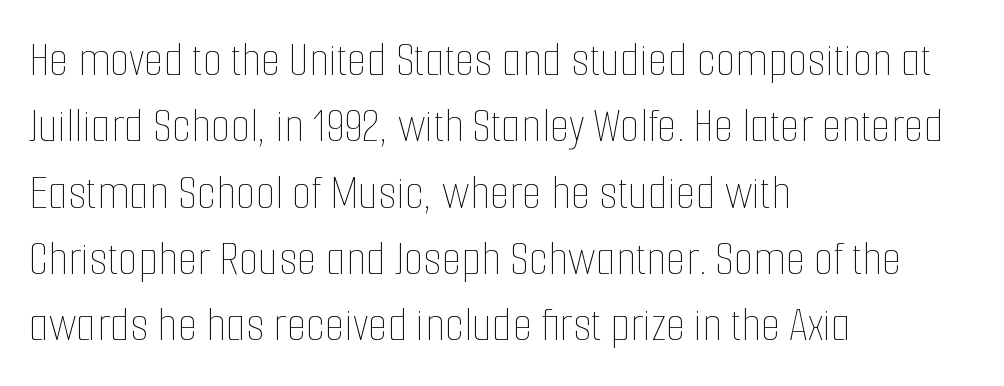
{"italic": "no", "bold": "no", "weight": "thin", "width": "condensed", "stroke_contrast": "low", "x_height": "medium", "monospaced": "no", "underline": "no", "align": "left", "line_spacing": "normal", "line_spacing_ratio": 1.3, "letter_spacing": "normal", "letter_spacing_em": 0.0, "glyph_px": 51}
